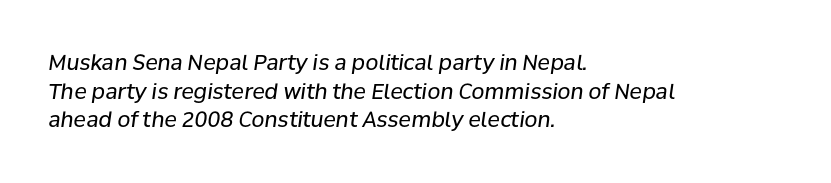
Q: Is the text bold? A: No.
Q: Is the text italic (slanted)? A: Yes, it leans right by about 8 degrees.
Q: Is the text underlined? A: No.
Q: How is the paragraph aligned? A: Left-aligned.
Q: Is the spacing between letters normal or unusually wide? A: Normal.
Q: Is the spacing between lines tight, normal or loose? A: Normal.
